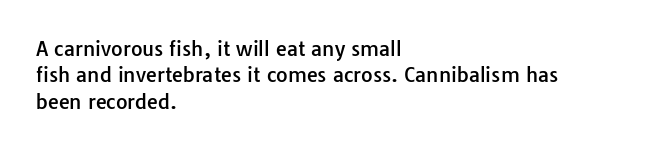
Default kerning and tracking; the words read as compact shapes. Evenly set lines give the paragraph a standard silhouette. In CSS terms this would be text-align: left. A bare baseline throughout the passage. Every character sits straight up, as roman type does.
